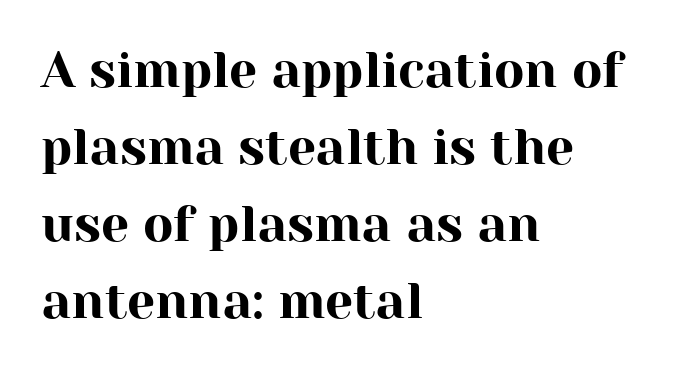
The image shows 50 px serif type, upright; set left-aligned, normal line spacing (1.54x), normal letter spacing, not underlined; high stroke contrast and a medium x-height.
